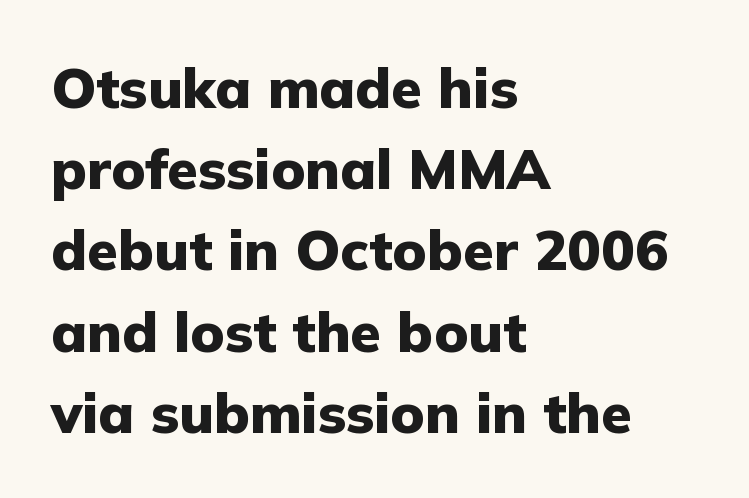
This sample is left-justified, so line endings fall wherever the words run out. Normally led — the rows are evenly, conventionally spaced. Each glyph is drawn with heavy, bold strokes. The font's upright variant was chosen for this text.
